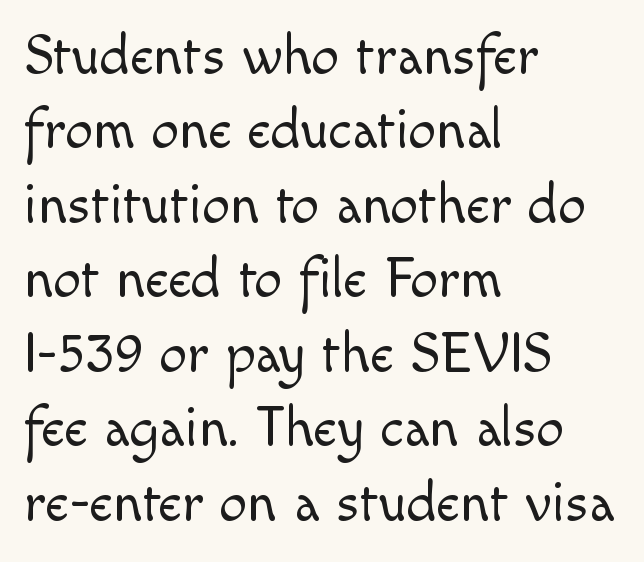
Q: Is the text bold? A: No.
Q: Is the text italic (slanted)? A: No, it is upright.
Q: Is the typeface a serif or a sans-serif typeface? A: Sans-serif.
Q: Is the text underlined? A: No.
Q: How is the paragraph aligned? A: Left-aligned.
Q: Is the spacing between letters normal or unusually wide? A: Normal.
Q: Is the spacing between lines tight, normal or loose? A: Normal.
Q: Width (condensed, normal, or wide)? A: Normal.
Q: x-height? A: Small.
Q: Monospaced? A: No.
